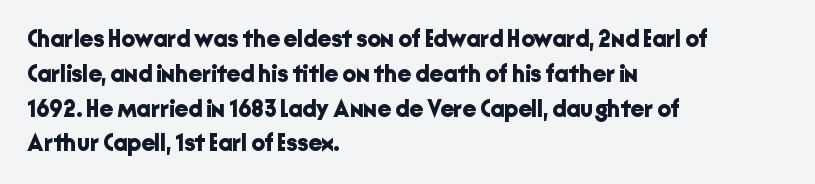
Q: Is the text bold? A: Yes.
Q: Is the text italic (slanted)? A: No, it is upright.
Q: Is the text underlined? A: No.
Q: How is the paragraph aligned? A: Left-aligned.
Q: Is the spacing between letters normal or unusually wide? A: Normal.
Q: Is the spacing between lines tight, normal or loose? A: Normal.
